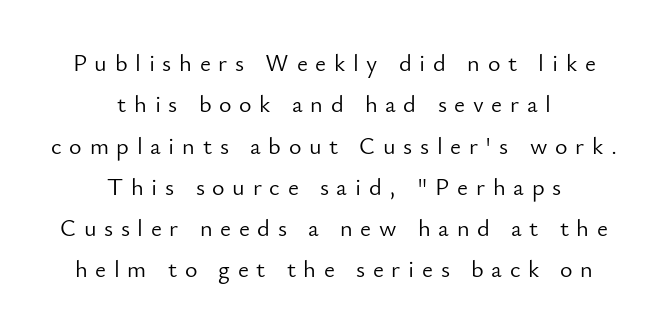
Unmarked baselines from the first word to the last. Horizontal alignment here is central, giving a formal, balanced look. Stroke thickness stays within the range of a standard reading face or lighter. Look at the tracking — it's clearly loosened, letters drifting apart.
